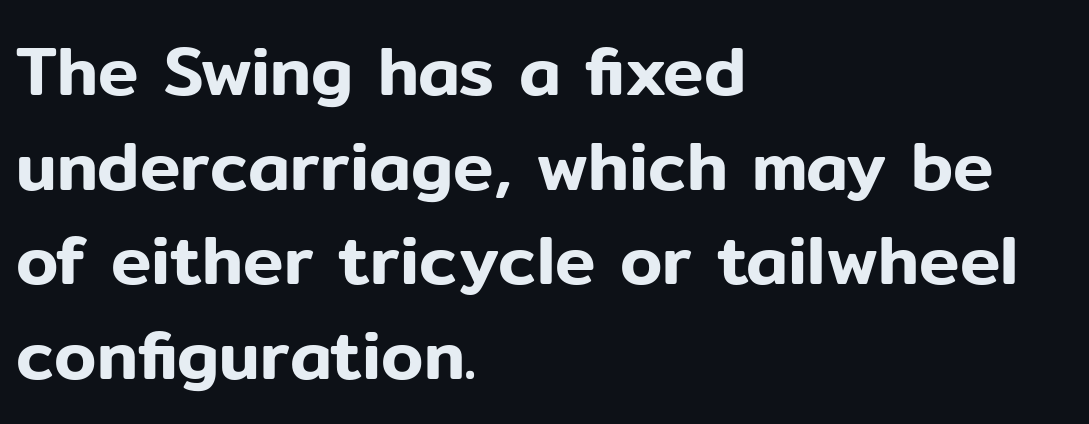
A roman cut, with each character standing at attention. Rows of type keep a routine distance in the vertical direction. Nothing unusual about the tracking: characters are spaced as the font intends. Every row of glyphs begins at an identical x-position on the left. Varying glyph widths throughout — classic text-font behaviour.
